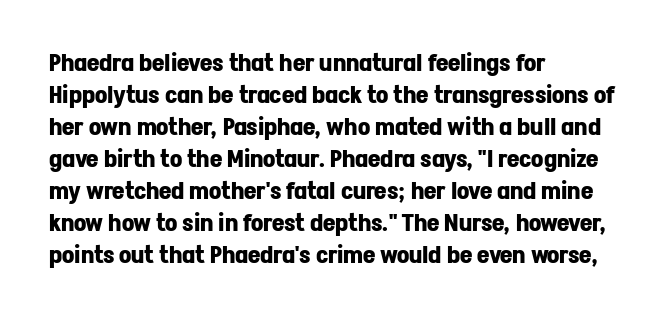
Q: Is the text bold? A: Yes.
Q: Is the text italic (slanted)? A: No, it is upright.
Q: Is the text underlined? A: No.
Q: How is the paragraph aligned? A: Left-aligned.
Q: Is the spacing between letters normal or unusually wide? A: Normal.
Q: Is the spacing between lines tight, normal or loose? A: Normal.
